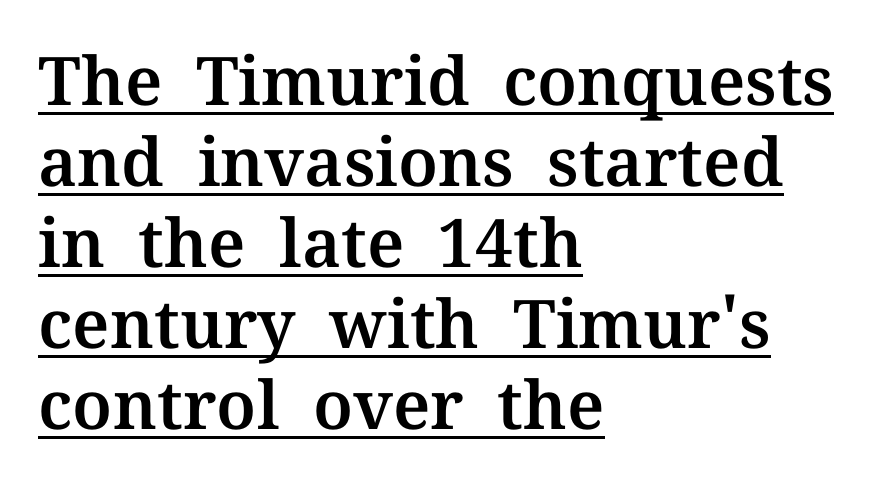
Does the lettering tilt? It doesn't — this is upright. The passage shown is typeset with a serif family. Think of a printed novel: that variable character pitch is what you see here. Short and long lines alike share a common starting point at left. Nothing unusual about the tracking: characters are spaced as the font intends. Descenders here cross a horizontal rule under the line.
